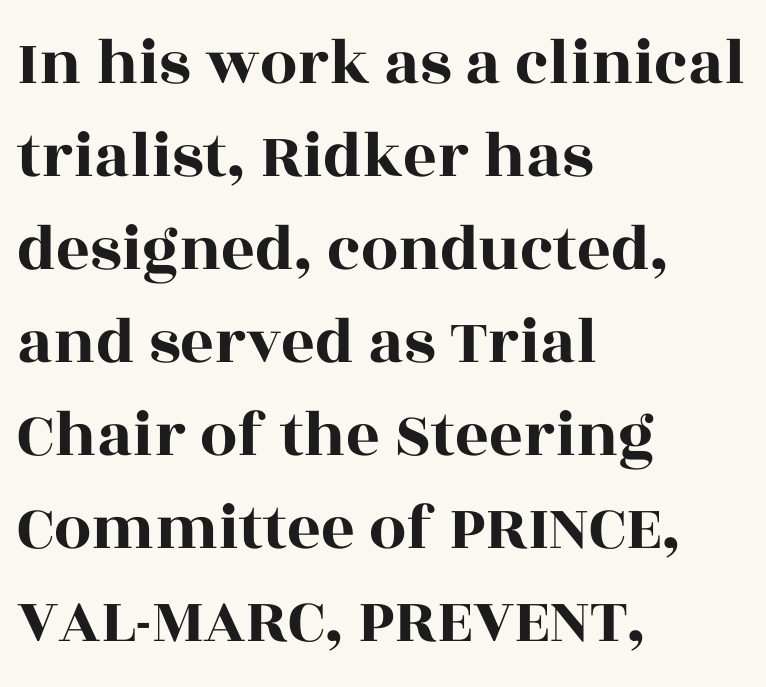
The image shows 66 px wide serif type, upright; set left-aligned, normal line spacing (1.41x), normal letter spacing, not underlined; a large x-height.
